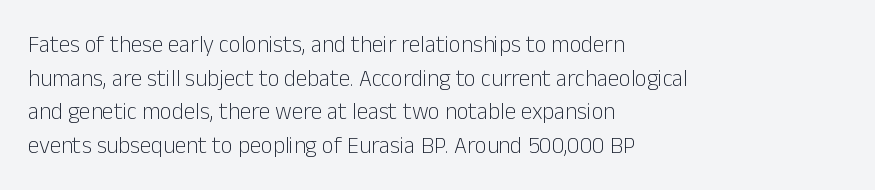
The image shows 23 px text type, upright; set left-aligned, normal line spacing (1.46x), normal letter spacing, not underlined.
